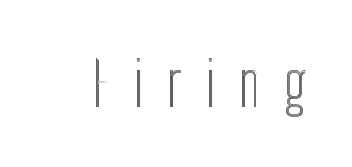
The image shows 60 px condensed type, upright; set unusually wide letter spacing (+0.38 em), not underlined; a medium x-height.
